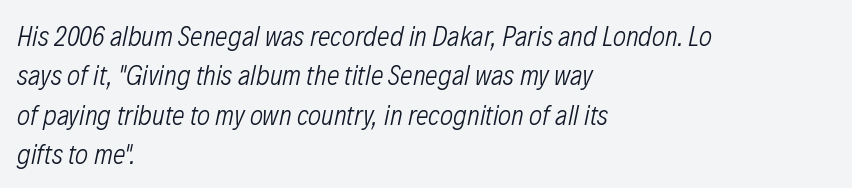
The passage shown leans; its letterforms are oblique. The leading is moderate, giving the passage an even texture. Caption: standard tracking, unaltered. The string is rendered with underlining switched off.
